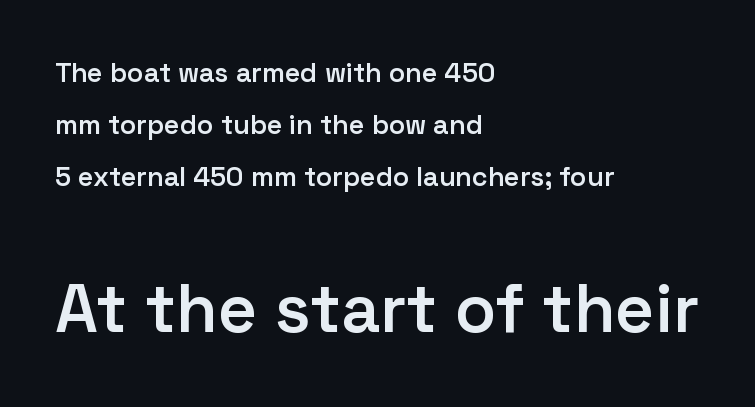
{"serif": "no", "italic": "no", "bold": "semi", "weight": "semibold", "width": "normal", "stroke_contrast": "low", "x_height": "medium", "monospaced": "no", "underline": "no", "align": "left", "line_spacing": "loose", "line_spacing_ratio": 1.92, "letter_spacing": "normal", "letter_spacing_em": 0.0, "larger_block": "second", "size_ratio": 2.52, "glyph_px": 68}
